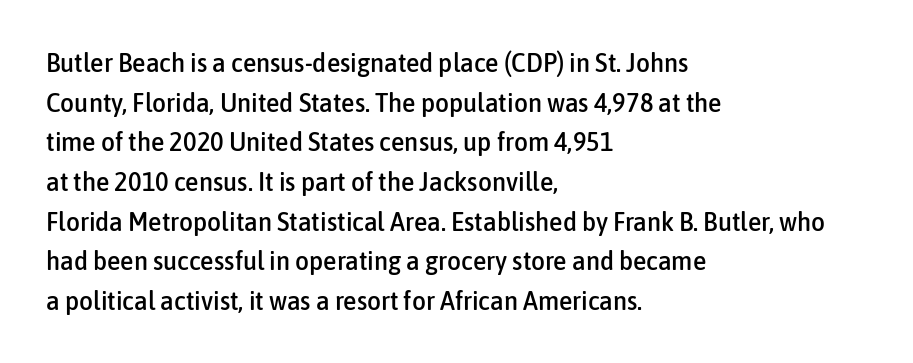
The image shows 27 px text type, upright; set left-aligned, normal line spacing (1.47x), normal letter spacing, not underlined.
